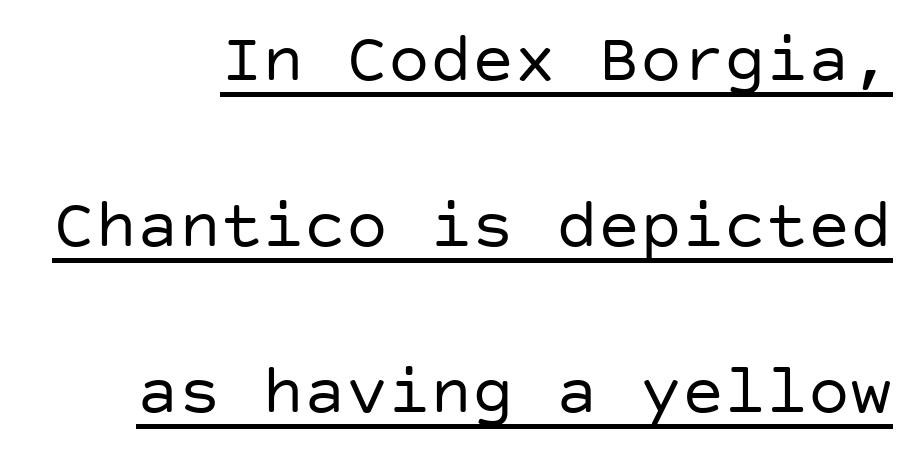
{"serif": "no", "italic": "no", "bold": "no", "weight": "regular", "width": "normal", "stroke_contrast": "low", "x_height": "large", "underline": "yes", "line_spacing": "loose", "line_spacing_ratio": 2.37, "letter_spacing": "normal", "letter_spacing_em": 0.0, "glyph_px": 70}
